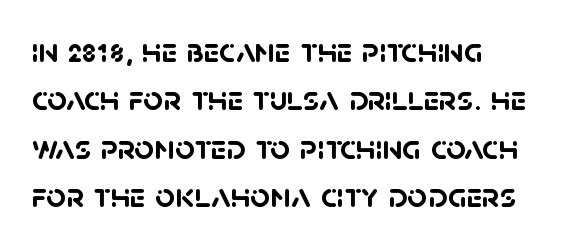
Q: Is the text bold? A: Yes.
Q: Is the typeface a serif or a sans-serif typeface? A: Sans-serif.
Q: Is the text underlined? A: No.
Q: Is the spacing between letters normal or unusually wide? A: Normal.
Q: Is the spacing between lines tight, normal or loose? A: Normal.
Q: Width (condensed, normal, or wide)? A: Normal.
Q: Stroke contrast? A: Low.
Q: x-height? A: Large.
Q: Monospaced? A: No.
